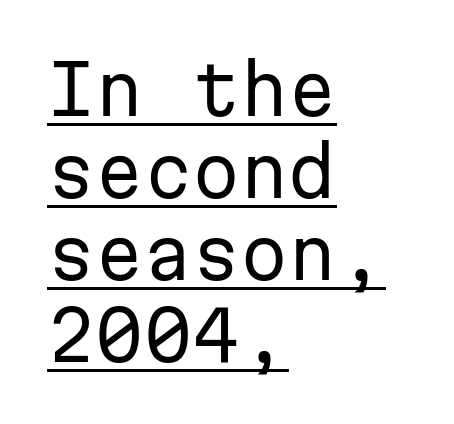
The image shows 69 px regular-weight sans-serif type, upright, monospaced; set left-aligned, line spacing 1.19x, normal letter spacing, underlined; low stroke contrast and a medium x-height.
